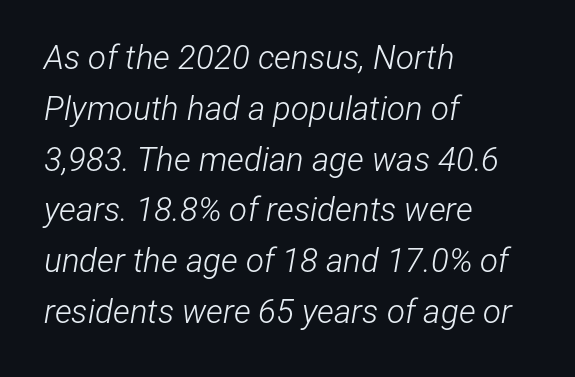
The image shows 33 px light, condensed type, italic (leaning right); set left-aligned, normal line spacing (1.54x), normal letter spacing, not underlined; low stroke contrast and a medium x-height.
